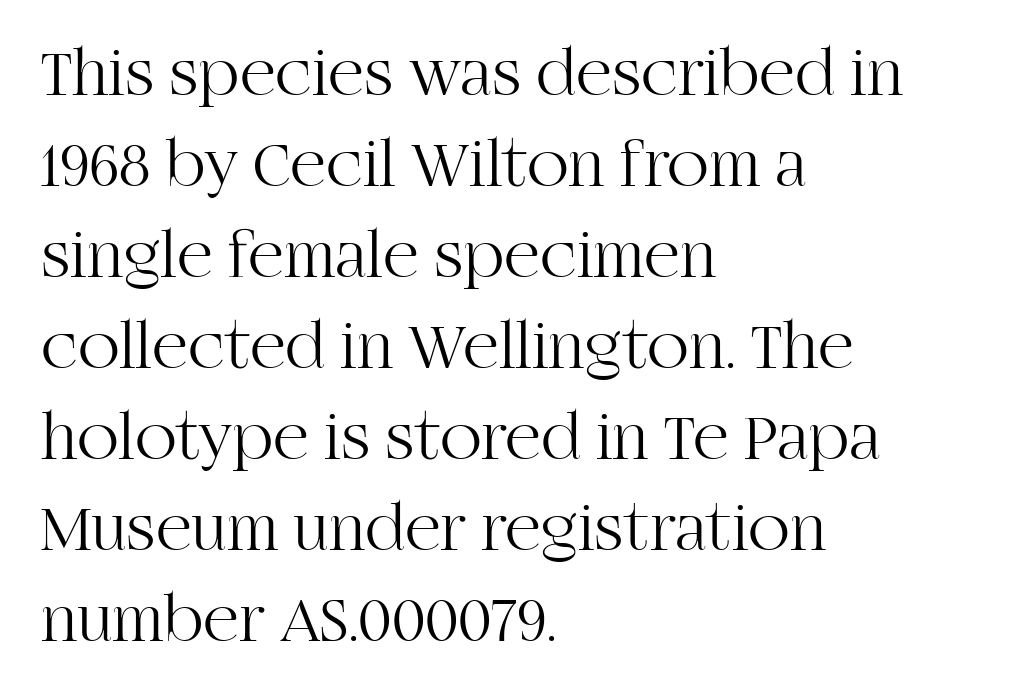
{"serif": "yes", "italic": "no", "bold": "no", "weight": "light", "width": "normal", "stroke_contrast": "high", "x_height": "large", "monospaced": "no", "underline": "no", "align": "left", "line_spacing": "normal", "line_spacing_ratio": 1.32, "letter_spacing": "normal", "letter_spacing_em": 0.0, "glyph_px": 69}
